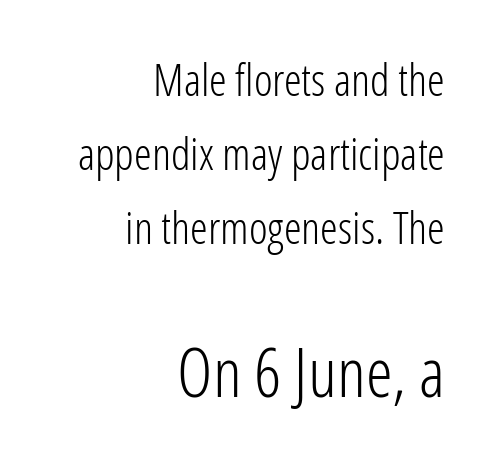
The image shows 68 px light, condensed sans-serif type, upright; set right-aligned, normal line spacing (1.65x), normal letter spacing, not underlined; the second (bottom) block is 1.51x larger; low stroke contrast and a medium x-height.
